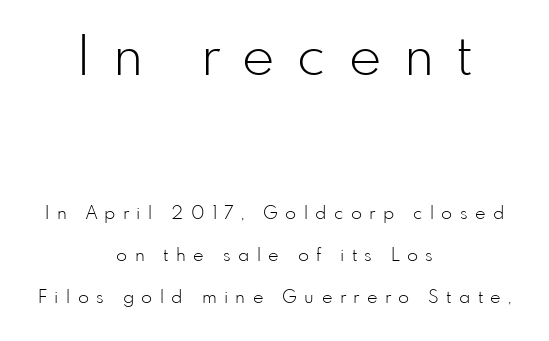
The glyphs in this specimen are sans serif. Check the space under the baseline: it is left empty. Is the block centered? Yes — each line is placed symmetrically about the middle. Weight: not bold — regular or lighter. Words appear elongated and porous because spacing is wide.
